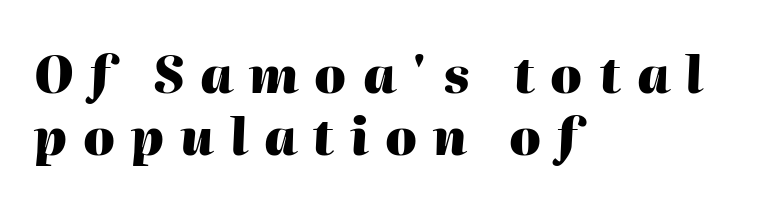
Q: Is the text bold? A: Yes.
Q: Is the text italic (slanted)? A: Yes, it leans right by about 2 degrees.
Q: Is the text underlined? A: No.
Q: How is the paragraph aligned? A: Left-aligned.
Q: Is the spacing between letters normal or unusually wide? A: Unusually wide.
Q: Is the spacing between lines tight, normal or loose? A: Normal.
Q: Width (condensed, normal, or wide)? A: Normal.
Q: Stroke contrast? A: High.
Q: x-height? A: Medium.
Q: Monospaced? A: No.
